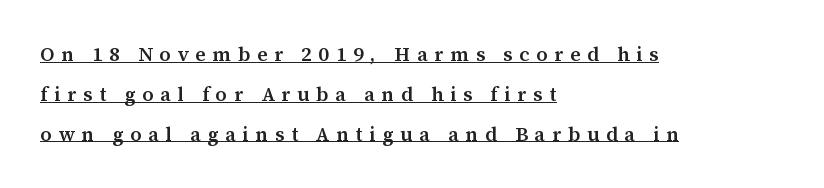
Q: Is the text bold? A: Semi-bold.
Q: Is the text italic (slanted)? A: No, it is upright.
Q: Is the text underlined? A: Yes.
Q: How is the paragraph aligned? A: Left-aligned.
Q: Is the spacing between letters normal or unusually wide? A: Unusually wide.
Q: Is the spacing between lines tight, normal or loose? A: Loose.
